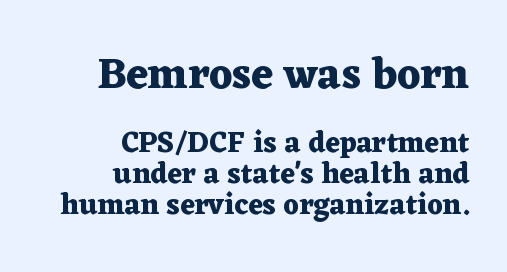
Large over small — that's the arrangement of the two blocks here. The designer went with a serif here, giving each stem small feet. Character widths vary here, with narrow letters taking less room than wide ones. Where is the straight margin? On the right.
